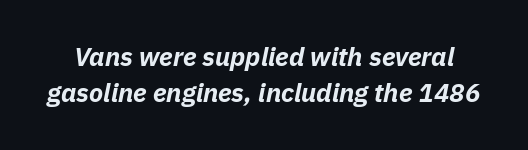
Q: Is the text bold? A: Yes.
Q: Is the text italic (slanted)? A: Yes, it leans right by about 11 degrees.
Q: Is the text underlined? A: No.
Q: Is the spacing between letters normal or unusually wide? A: Normal.
Q: Is the spacing between lines tight, normal or loose? A: Normal.
